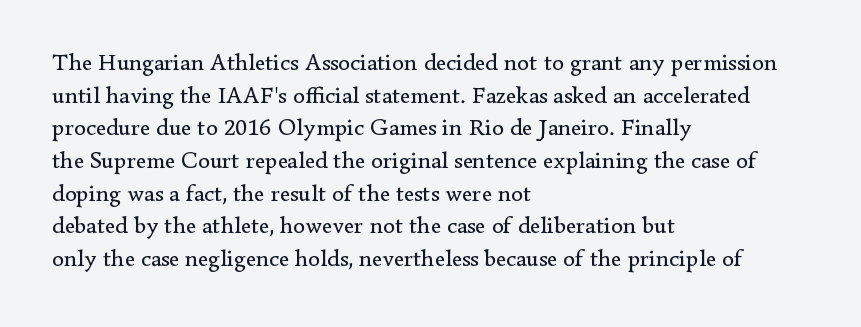
Plain, unruled lines of type. Ordinary non-slanted type is in use. Does extra space separate the letters? No, they use regular spacing. This is not heavy type; no bold has been used. These lines sit exactly where default settings would place them. Reading down the block, your eye returns to a fixed left position each line.
